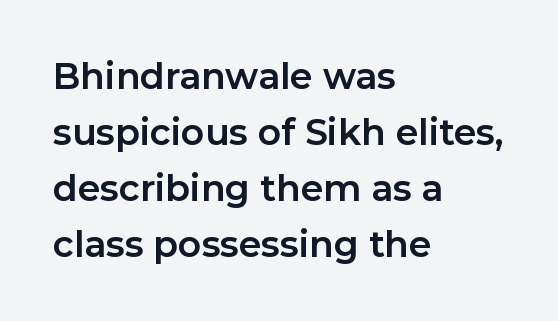
The image shows 36 px bold sans-serif type, upright; set left-aligned, normal line spacing (1.56x), normal letter spacing, not underlined; low stroke contrast and a medium x-height.
